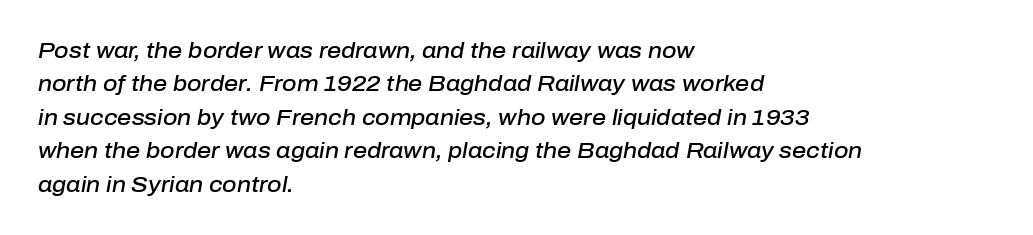
{"italic": "yes", "lean": "right", "slant_degrees": 10, "bold": "semi", "underline": "no", "align": "left", "line_spacing": "normal", "line_spacing_ratio": 1.52, "letter_spacing": "normal", "letter_spacing_em": 0.0, "glyph_px": 22}
